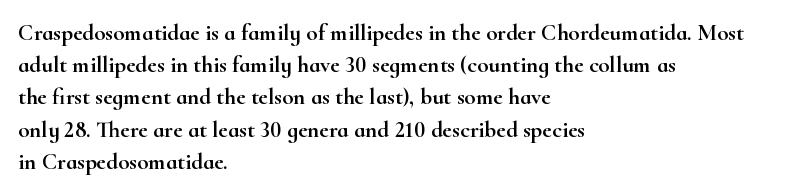
The image shows 23 px text type, upright; set left-aligned, normal line spacing (1.4x), normal letter spacing, not underlined.
